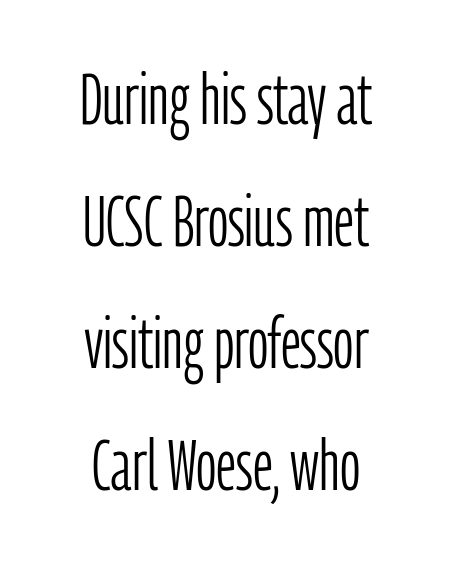
{"serif": "no", "italic": "no", "bold": "no", "weight": "light", "width": "condensed", "stroke_contrast": "low", "x_height": "medium", "monospaced": "no", "underline": "no", "align": "center", "line_spacing_ratio": 1.72, "letter_spacing": "normal", "letter_spacing_em": 0.0, "glyph_px": 71}
